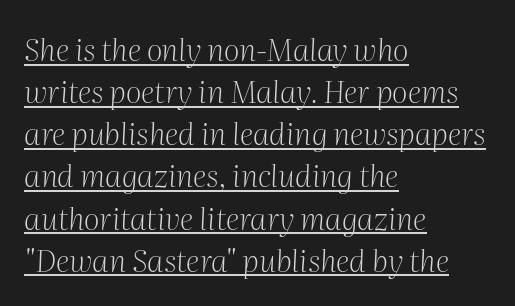
Q: Is the text bold? A: No.
Q: Is the text italic (slanted)? A: Yes, it leans right by about 2 degrees.
Q: Is the typeface a serif or a sans-serif typeface? A: Serif.
Q: Is the text underlined? A: Yes.
Q: How is the paragraph aligned? A: Left-aligned.
Q: Is the spacing between letters normal or unusually wide? A: Normal.
Q: Is the spacing between lines tight, normal or loose? A: Normal.
Q: Width (condensed, normal, or wide)? A: Normal.
Q: Stroke contrast? A: Medium.
Q: x-height? A: Medium.
Q: Monospaced? A: No.
